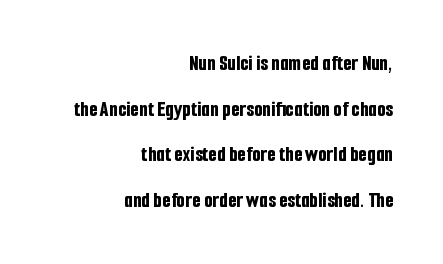
The image shows 22 px bold type, upright; set right-aligned, loose line spacing (2.07x), normal letter spacing, not underlined.
